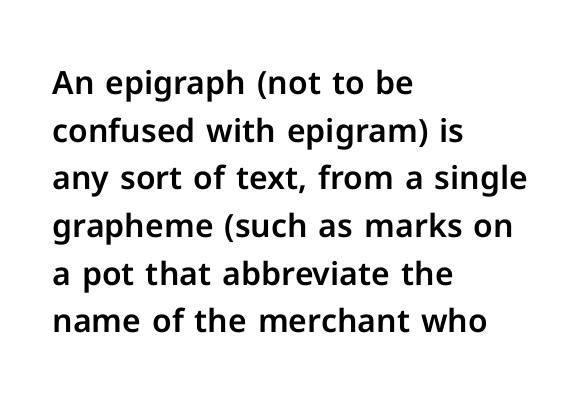
The image shows 32 px sans-serif type, upright; set left-aligned, normal line spacing (1.49x), normal letter spacing, not underlined; low stroke contrast and a medium x-height.
